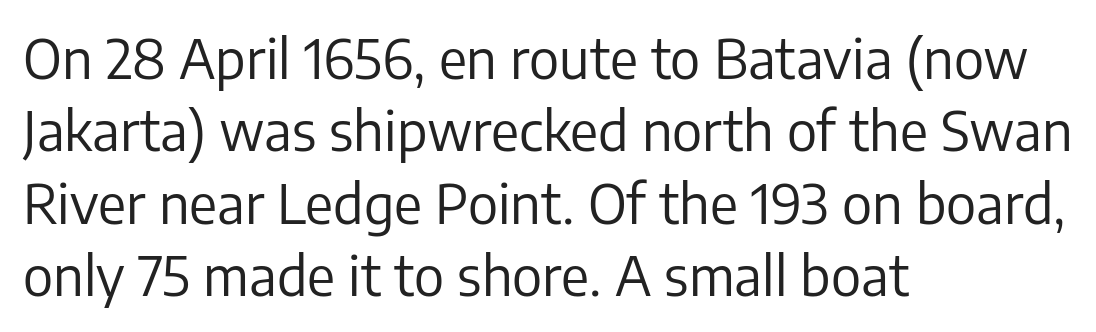
Q: Is the text bold? A: No.
Q: Is the text italic (slanted)? A: No, it is upright.
Q: Is the typeface a serif or a sans-serif typeface? A: Sans-serif.
Q: Is the text underlined? A: No.
Q: How is the paragraph aligned? A: Left-aligned.
Q: Is the spacing between letters normal or unusually wide? A: Normal.
Q: Is the spacing between lines tight, normal or loose? A: Normal.
Q: Width (condensed, normal, or wide)? A: Normal.
Q: Stroke contrast? A: Low.
Q: x-height? A: Medium.
Q: Monospaced? A: No.
